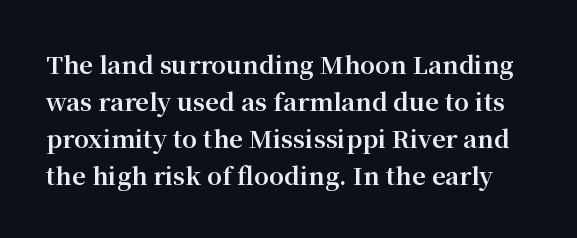
Q: Is the text bold? A: Yes.
Q: Is the text italic (slanted)? A: No, it is upright.
Q: Is the text underlined? A: No.
Q: Is the spacing between letters normal or unusually wide? A: Normal.
Q: Is the spacing between lines tight, normal or loose? A: Normal.
